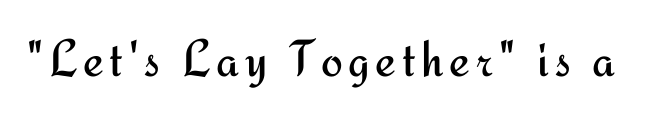
The image shows 52 px regular-weight sans-serif type, upright; set not underlined; medium stroke contrast and a small x-height.
